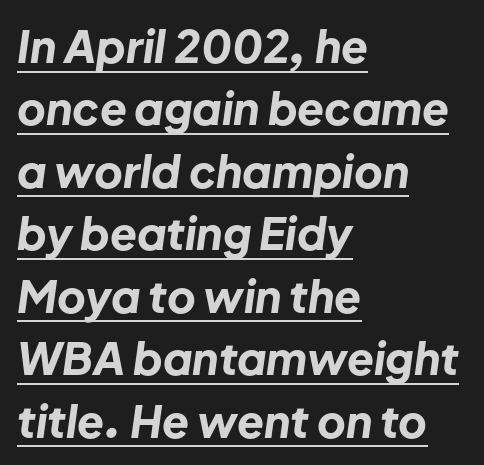
{"italic": "yes", "lean": "right", "slant_degrees": 8, "bold": "yes", "weight": "bold", "width": "normal", "stroke_contrast": "low", "x_height": "medium", "monospaced": "no", "underline": "yes", "align": "left", "line_spacing": "normal", "line_spacing_ratio": 1.42, "letter_spacing": "normal", "letter_spacing_em": 0.0, "glyph_px": 44}
